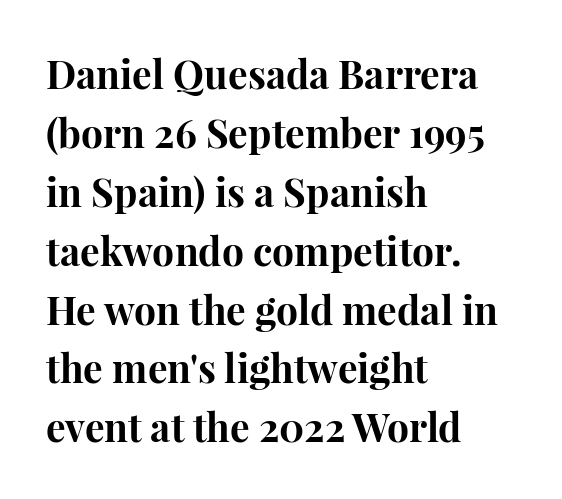
{"serif": "yes", "italic": "no", "bold": "yes", "weight": "bold", "width": "normal", "stroke_contrast": "high", "x_height": "medium", "monospaced": "no", "underline": "no", "align": "left", "line_spacing": "normal", "line_spacing_ratio": 1.51, "letter_spacing": "normal", "letter_spacing_em": 0.0, "glyph_px": 39}
